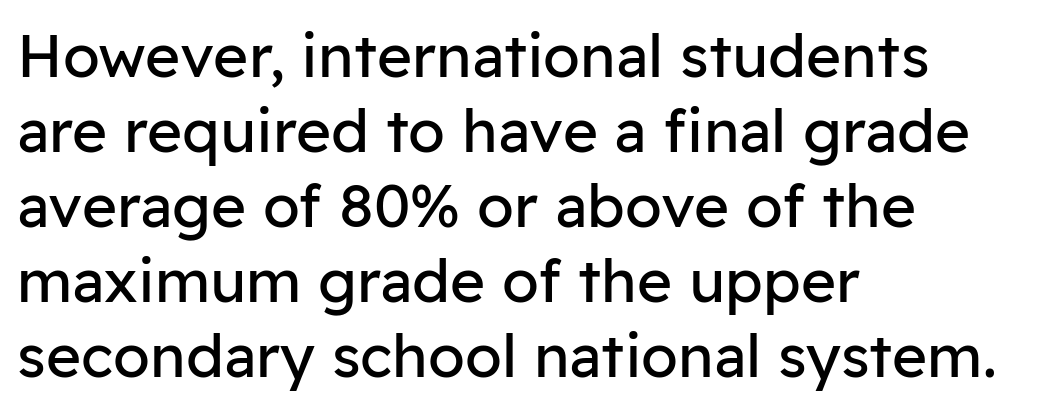
Q: Is the text bold? A: No.
Q: Is the text italic (slanted)? A: No, it is upright.
Q: Is the typeface a serif or a sans-serif typeface? A: Sans-serif.
Q: Is the text underlined? A: No.
Q: How is the paragraph aligned? A: Left-aligned.
Q: Is the spacing between letters normal or unusually wide? A: Normal.
Q: Is the spacing between lines tight, normal or loose? A: Normal.
Q: Width (condensed, normal, or wide)? A: Normal.
Q: Stroke contrast? A: Low.
Q: x-height? A: Medium.
Q: Monospaced? A: No.
